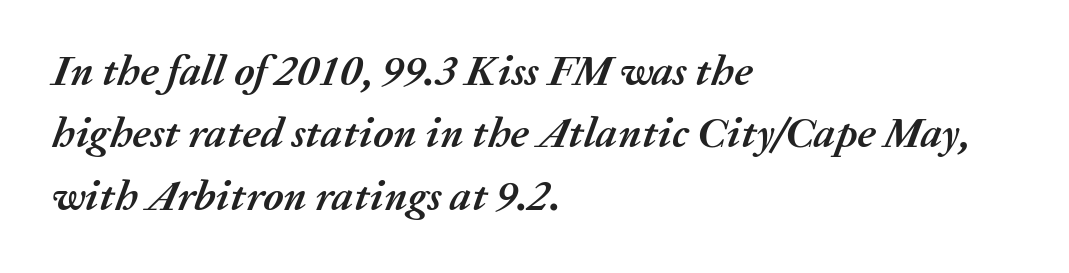
The passage shown leans; its letterforms are oblique. Beneath every word, the page is bare. This sample has the flowing, uneven cadence of proportional lettering. A student would call this left alignment; a typographer would say flush left, rag right. Whoever set this chose a conventional vertical rhythm. The passage shown is emphatically bold.
